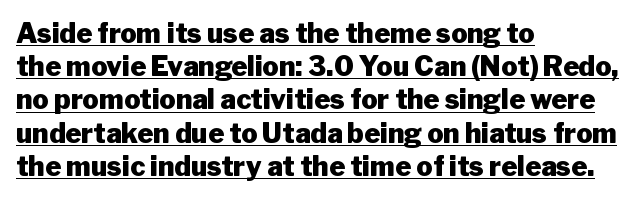
Decoration check: the copy is underlined. One-word summary of the alignment: left. What stands out about the letter spacing? Nothing — it is the standard amount. The passage shown is emphatically bold.
